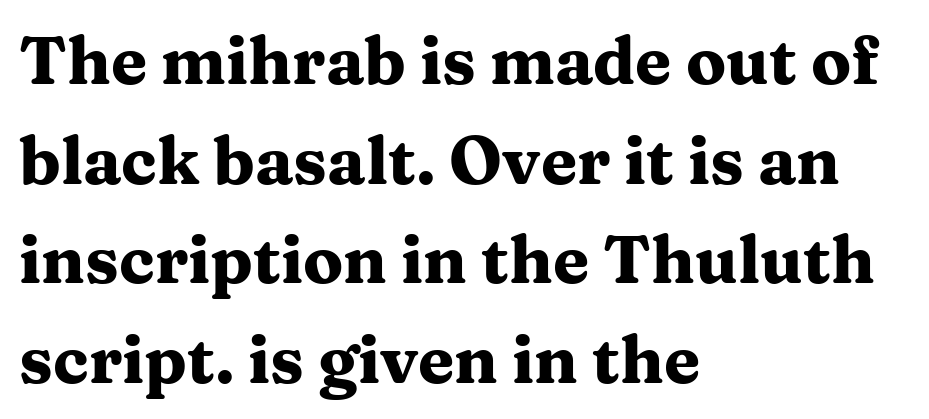
The rendering anchors every line to the left-hand side. Is this a fixed-width face? No — the glyphs have proportional, varying widths. The font family rendered here belongs to the serif group. Each word holds together tightly as a unit, with standard inter-letter gaps. These words are printed bold, with thick strokes throughout.
